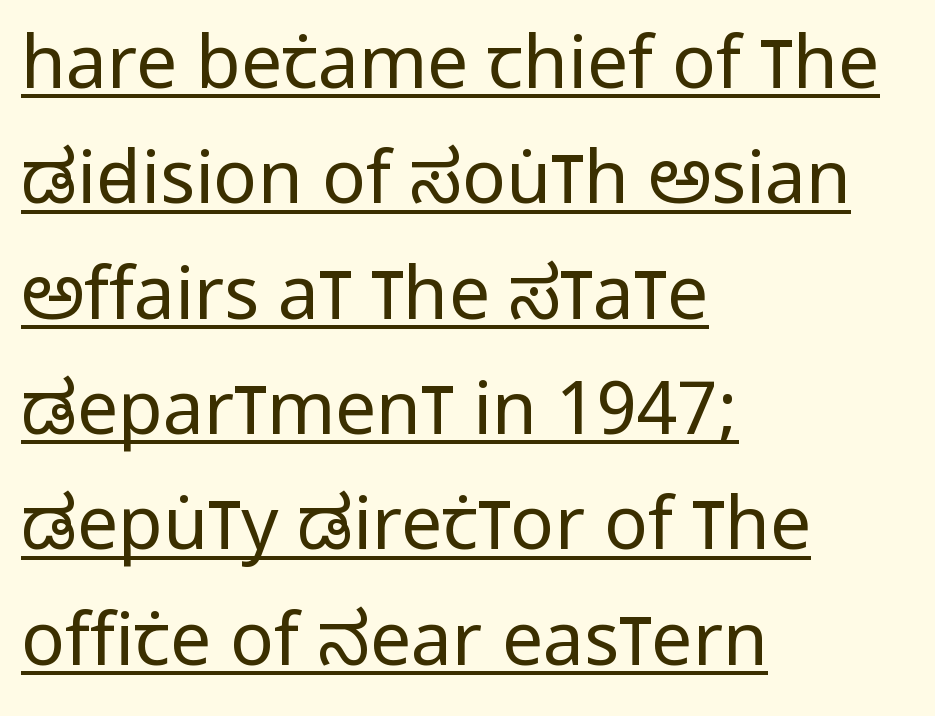
{"serif": "no", "italic": "no", "bold": "no", "weight": "regular", "width": "condensed", "stroke_contrast": "low", "x_height": "large", "monospaced": "no", "underline": "yes", "align": "left", "line_spacing": "normal", "line_spacing_ratio": 1.58, "letter_spacing": "normal", "letter_spacing_em": 0.0, "glyph_px": 73}
